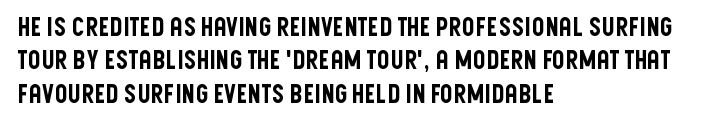
{"italic": "no", "underline": "no", "align": "left", "line_spacing": "normal", "line_spacing_ratio": 1.34, "letter_spacing": "normal", "letter_spacing_em": 0.0, "glyph_px": 25}
